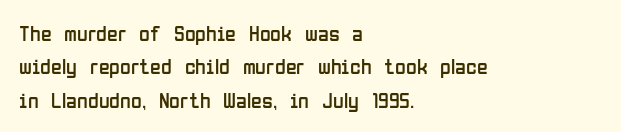
Summary of vertical rhythm: regular, with standard interline spacing. No extra ink here — the face is not bold. Quick note: not italic, upright. Horizontal alignment here is leftward, the default for most running prose.
